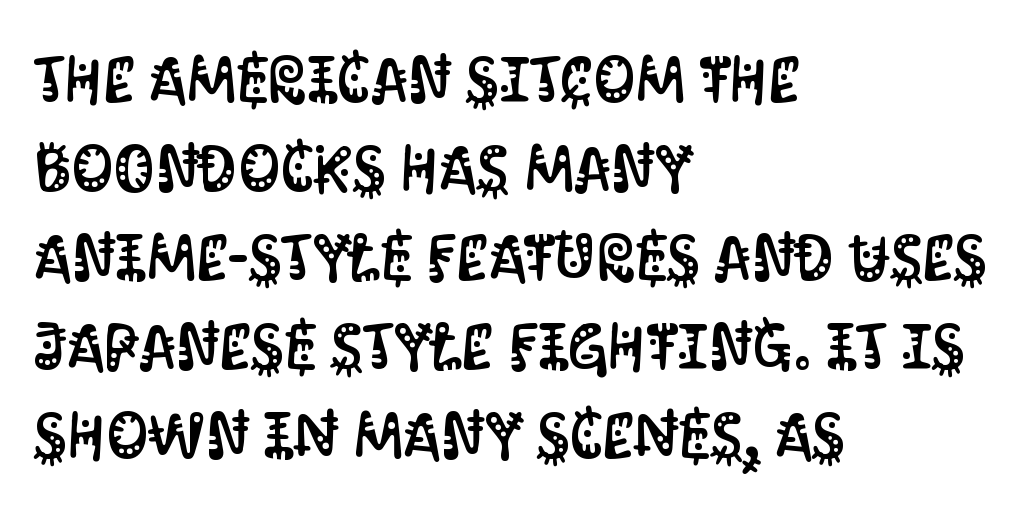
Q: Is the text italic (slanted)? A: No, it is upright.
Q: Is the typeface a serif or a sans-serif typeface? A: Sans-serif.
Q: Is the text underlined? A: No.
Q: How is the paragraph aligned? A: Left-aligned.
Q: Is the spacing between letters normal or unusually wide? A: Normal.
Q: Is the spacing between lines tight, normal or loose? A: Normal.
Q: Width (condensed, normal, or wide)? A: Condensed.
Q: Stroke contrast? A: Medium.
Q: x-height? A: Large.
Q: Monospaced? A: No.
